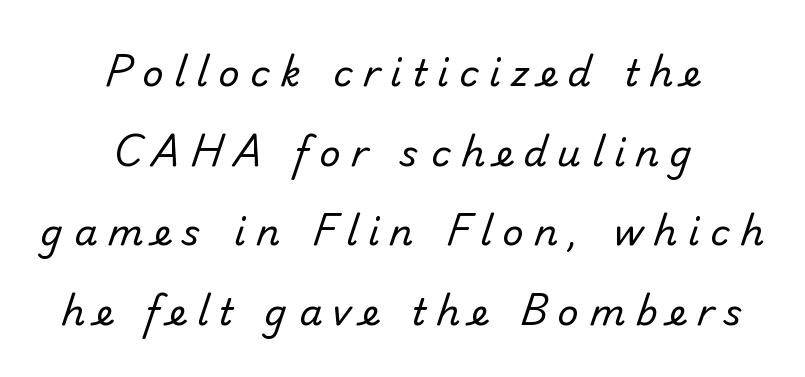
The image shows 37 px regular-weight sans-serif type; set centered, loose line spacing (2.15x), unusually wide letter spacing (+0.29 em), not underlined; low stroke contrast and a small x-height.
